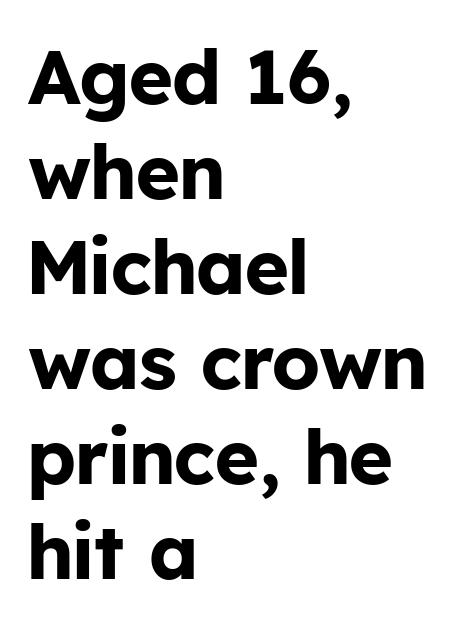
Q: Is the text bold? A: Yes.
Q: Is the text italic (slanted)? A: No, it is upright.
Q: Is the typeface a serif or a sans-serif typeface? A: Sans-serif.
Q: Is the text underlined? A: No.
Q: How is the paragraph aligned? A: Left-aligned.
Q: Is the spacing between letters normal or unusually wide? A: Normal.
Q: Is the spacing between lines tight, normal or loose? A: Normal.
Q: Width (condensed, normal, or wide)? A: Normal.
Q: Stroke contrast? A: Low.
Q: x-height? A: Medium.
Q: Monospaced? A: No.
